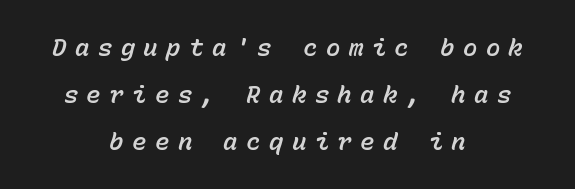
Descenders hang freely into open space. Designer's note — italics engaged. Leftover space on each line is divided equally before and after the words. The leading is generous, giving the passage an open texture. Is the letter spacing exaggerated? Yes — the characters are pushed far apart.
